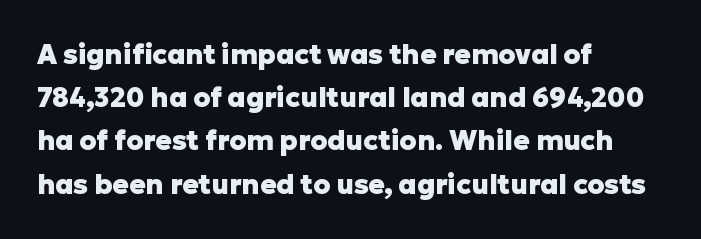
The image shows 27 px bold type, upright; set left-aligned, normal line spacing (1.6x), normal letter spacing, not underlined.
